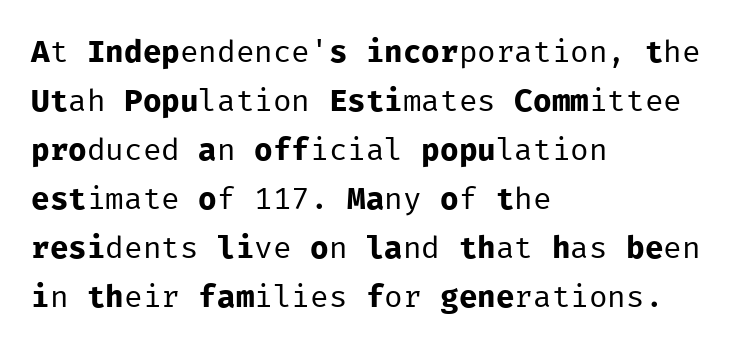
The image shows 31 px regular-weight sans-serif type, upright, monospaced; set left-aligned, normal line spacing (1.58x), normal letter spacing, not underlined; low stroke contrast and a medium x-height.
